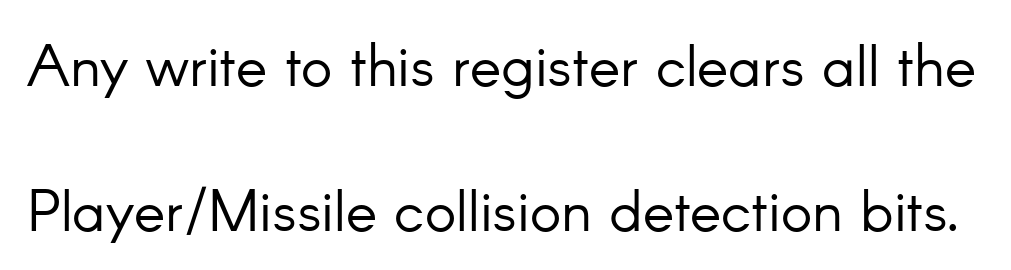
The image shows 59 px light sans-serif type, upright; set loose line spacing (2.45x), normal letter spacing, not underlined; low stroke contrast and a small x-height.
